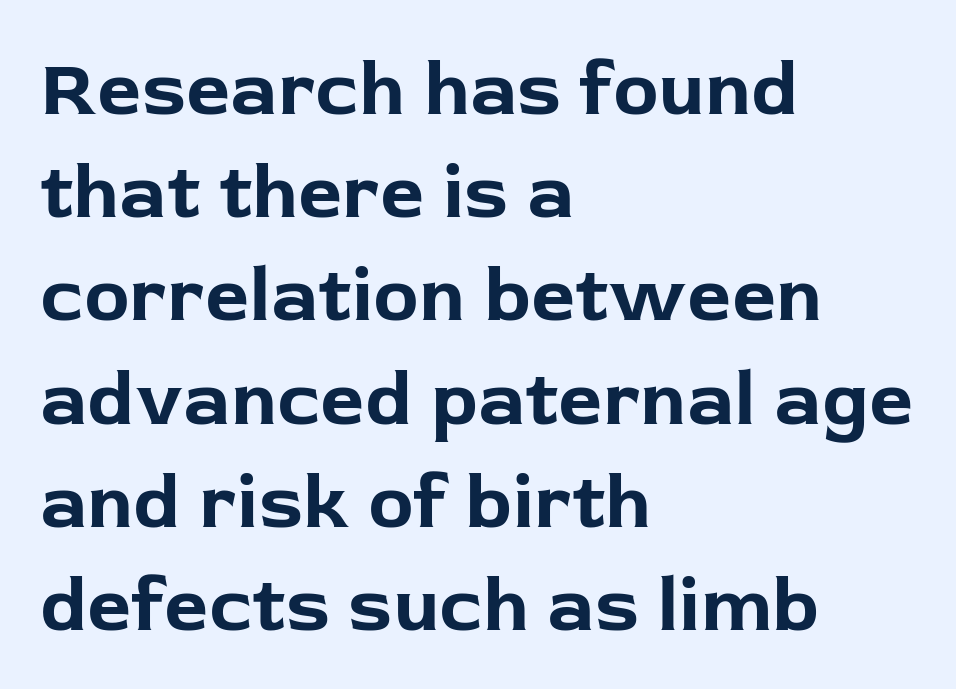
Unlike a traditional serif, this face leaves its strokes unadorned. Each row of text sits above clean, open space. Teacher's note: observe the even left margin — that is flush-left alignment. The axis of the letterforms is exactly vertical.
